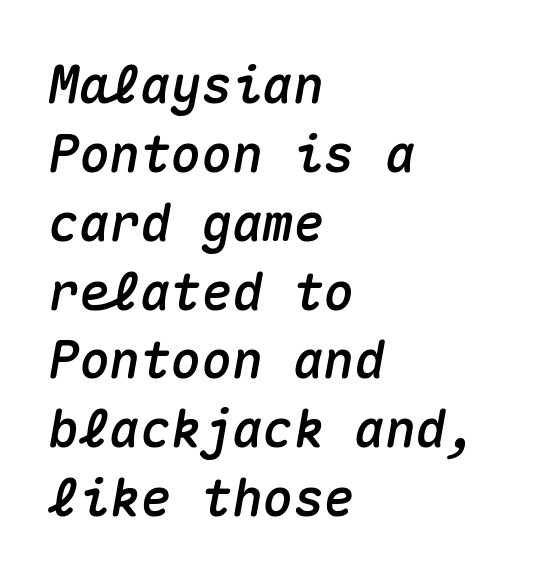
{"italic": "yes", "lean": "right", "slant_degrees": 10, "width": "normal", "stroke_contrast": "medium", "x_height": "medium", "monospaced": "yes", "underline": "no", "align": "left", "line_spacing": "normal", "line_spacing_ratio": 1.35, "letter_spacing": "normal", "letter_spacing_em": 0.0, "glyph_px": 51}
